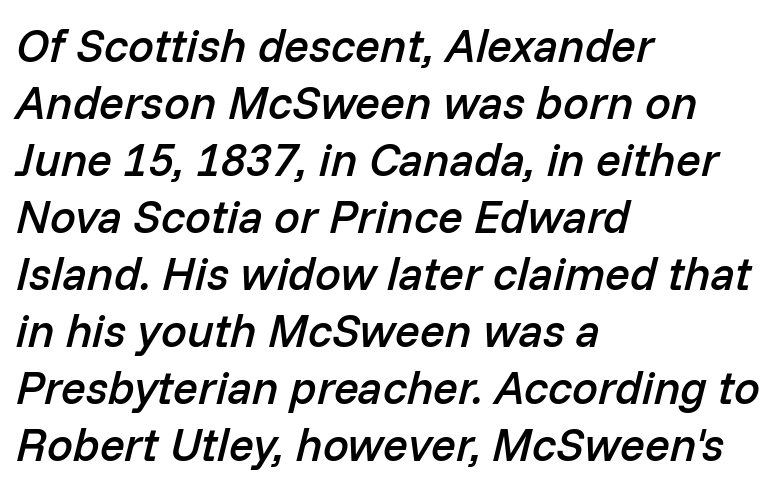
Q: Is the text bold? A: Semi-bold.
Q: Is the text italic (slanted)? A: Yes, it leans right by about 14 degrees.
Q: Is the text underlined? A: No.
Q: How is the paragraph aligned? A: Left-aligned.
Q: Is the spacing between letters normal or unusually wide? A: Normal.
Q: Width (condensed, normal, or wide)? A: Normal.
Q: Stroke contrast? A: Low.
Q: x-height? A: Medium.
Q: Monospaced? A: No.
